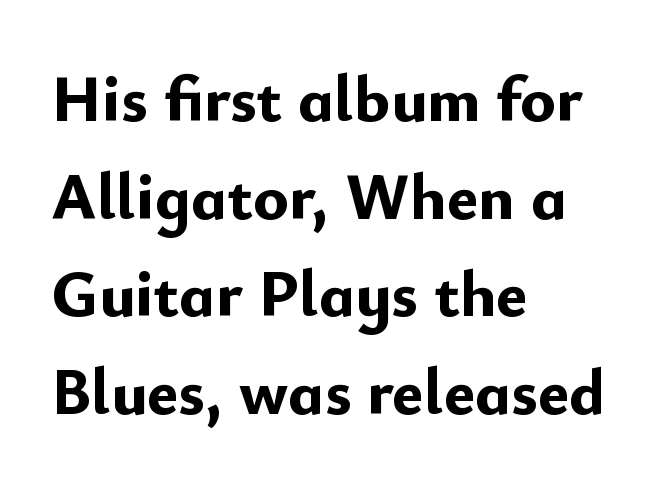
The image shows 66 px bold sans-serif type, upright; set left-aligned, normal line spacing (1.48x), normal letter spacing, not underlined; low stroke contrast and a small x-height.
